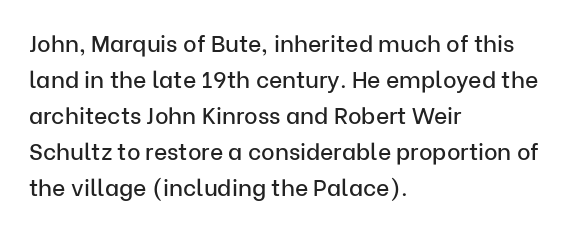
{"italic": "no", "underline": "no", "align": "left", "line_spacing": "normal", "line_spacing_ratio": 1.57, "letter_spacing": "normal", "letter_spacing_em": 0.0, "glyph_px": 23}
